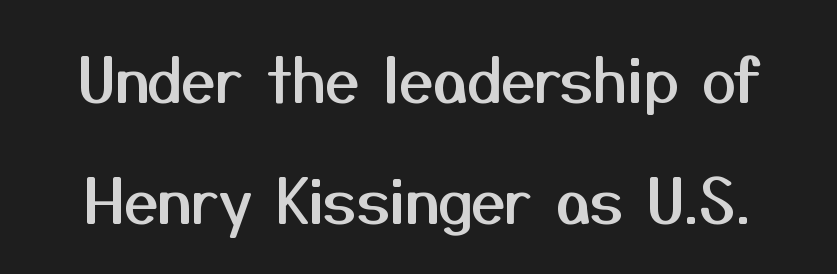
The image shows 61 px sans-serif type, upright; set loose line spacing (1.98x), normal letter spacing, not underlined; medium stroke contrast and a medium x-height.
